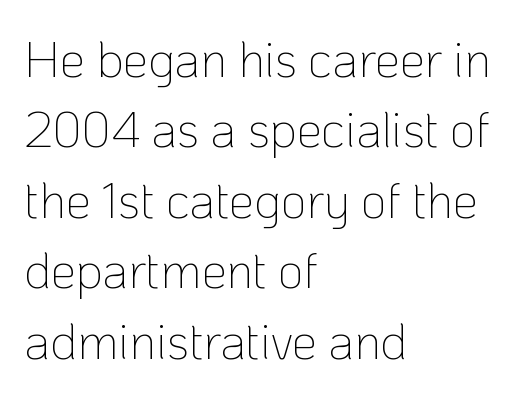
Honestly, the letter spacing is just normal — you wouldn't notice it. No extra ink here — the face is not bold. Looks like regular typesetting: each glyph gets only the width it needs. If you drew a line through each stem, it would be perfectly vertical. Serifs: no, the terminals of the letterforms are clean. Vertical spacing — default.
